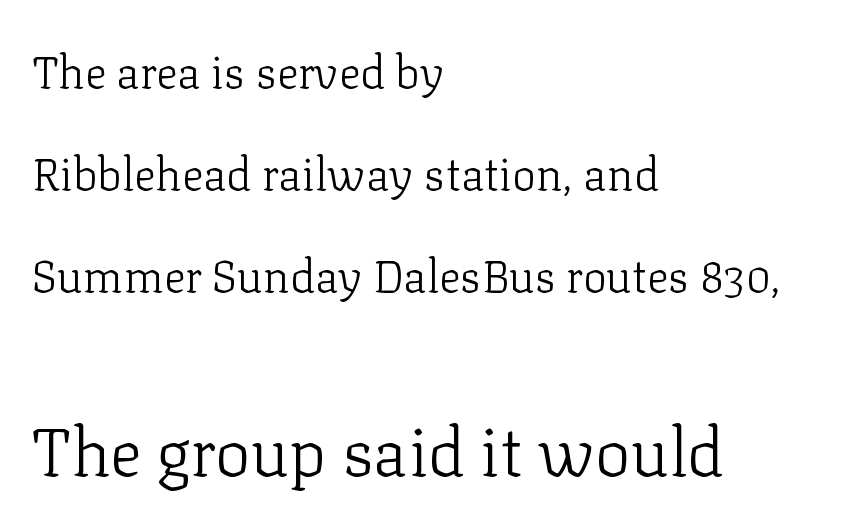
Q: Is the text bold? A: No.
Q: Is the text italic (slanted)? A: No, it is upright.
Q: Is the typeface a serif or a sans-serif typeface? A: Serif.
Q: Is the text underlined? A: No.
Q: How is the paragraph aligned? A: Left-aligned.
Q: Is the spacing between letters normal or unusually wide? A: Normal.
Q: Is the spacing between lines tight, normal or loose? A: Loose.
Q: Which block of text is set in a larger size, the first (top) or the second (bottom)? A: The second (bottom) one.
Q: Width (condensed, normal, or wide)? A: Normal.
Q: Stroke contrast? A: Low.
Q: x-height? A: Medium.
Q: Monospaced? A: No.
